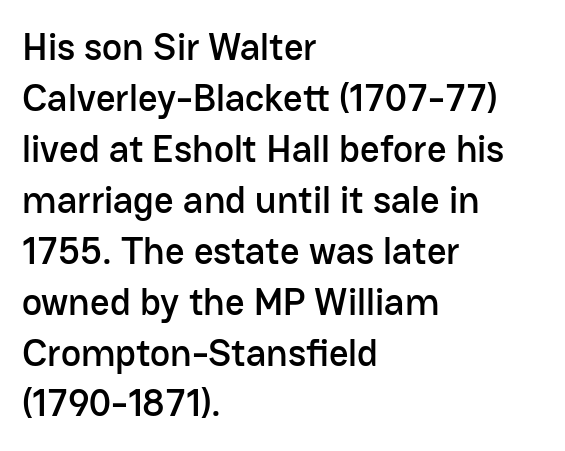
Q: Is the text italic (slanted)? A: No, it is upright.
Q: Is the typeface a serif or a sans-serif typeface? A: Sans-serif.
Q: Is the text underlined? A: No.
Q: How is the paragraph aligned? A: Left-aligned.
Q: Is the spacing between letters normal or unusually wide? A: Normal.
Q: Is the spacing between lines tight, normal or loose? A: Normal.
Q: Width (condensed, normal, or wide)? A: Normal.
Q: Stroke contrast? A: Low.
Q: x-height? A: Medium.
Q: Monospaced? A: No.
